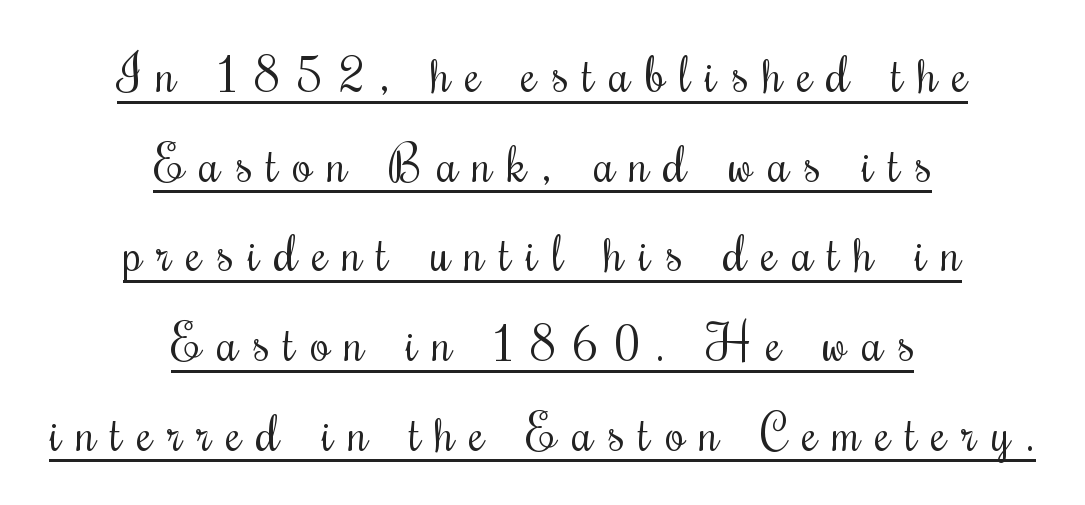
The image shows 49 px regular-weight, condensed serif type; set centered, line spacing 1.83x, unusually wide letter spacing (+0.31 em), underlined; medium stroke contrast and a small x-height.
